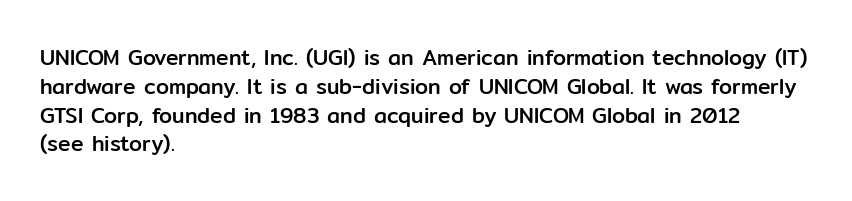
{"italic": "no", "underline": "no", "align": "left", "line_spacing": "normal", "line_spacing_ratio": 1.37, "letter_spacing": "normal", "letter_spacing_em": 0.0, "glyph_px": 21}
